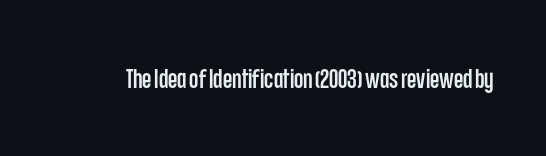
{"italic": "no", "underline": "no", "letter_spacing": "normal", "letter_spacing_em": 0.0, "glyph_px": 27}
